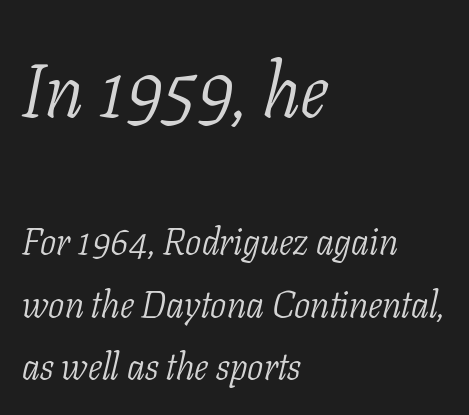
The image shows 76 px light, condensed serif type, italic (leaning right); set left-aligned, normal line spacing (1.64x), normal letter spacing, not underlined; the first (top) block is 2.0x larger; low stroke contrast and a medium x-height.
